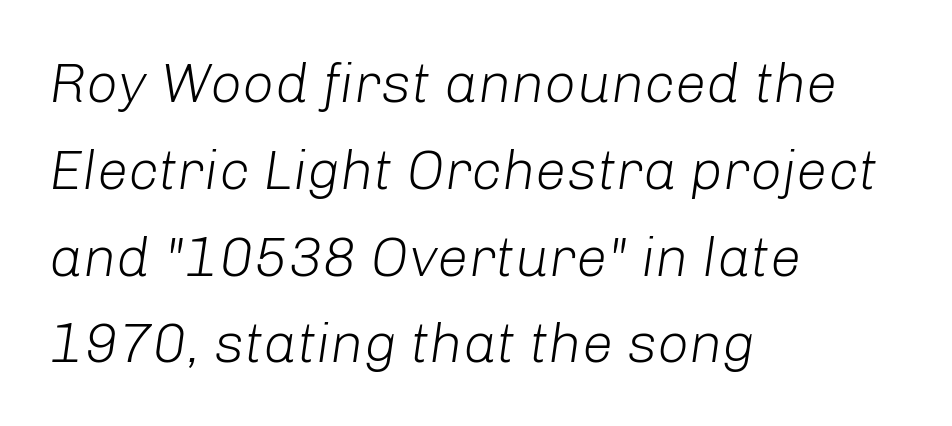
Q: Is the text bold? A: No.
Q: Is the text italic (slanted)? A: Yes, it leans right by about 8 degrees.
Q: Is the text underlined? A: No.
Q: How is the paragraph aligned? A: Left-aligned.
Q: Is the spacing between letters normal or unusually wide? A: Normal.
Q: Is the spacing between lines tight, normal or loose? A: Normal.
Q: Width (condensed, normal, or wide)? A: Normal.
Q: Stroke contrast? A: Low.
Q: x-height? A: Medium.
Q: Monospaced? A: No.
